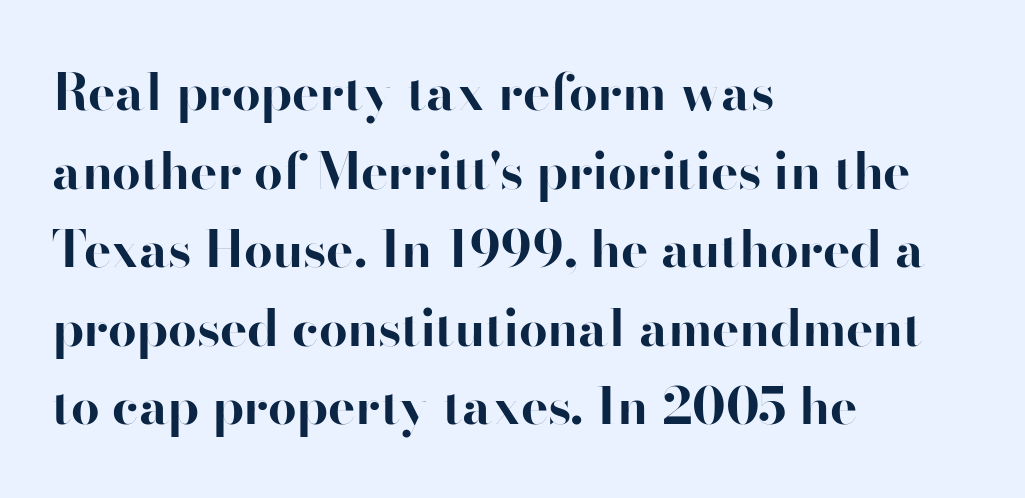
{"serif": "no", "italic": "no", "bold": "yes", "weight": "bold", "width": "normal", "stroke_contrast": "high", "x_height": "small", "monospaced": "no", "underline": "no", "align": "left", "line_spacing": "normal", "line_spacing_ratio": 1.54, "letter_spacing": "normal", "letter_spacing_em": 0.0, "glyph_px": 51}
